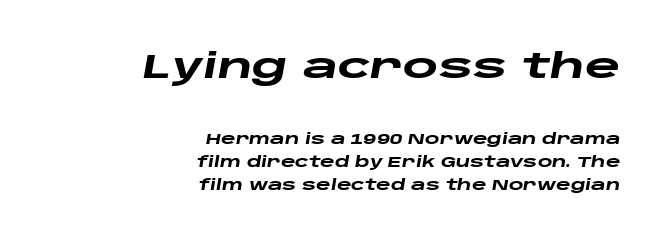
The image shows 34 px heavy, wide type, italic (leaning right); set right-aligned, normal line spacing (1.62x), normal letter spacing, not underlined; the first (top) block is 2.43x larger; low stroke contrast and a large x-height.
